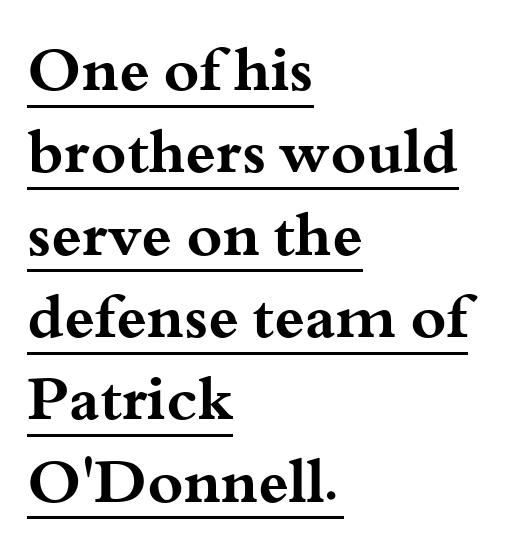
{"serif": "yes", "italic": "no", "bold": "yes", "weight": "bold", "width": "wide", "stroke_contrast": "medium", "x_height": "small", "monospaced": "no", "underline": "yes", "align": "left", "line_spacing": "normal", "line_spacing_ratio": 1.35, "letter_spacing": "normal", "letter_spacing_em": 0.0, "glyph_px": 61}
